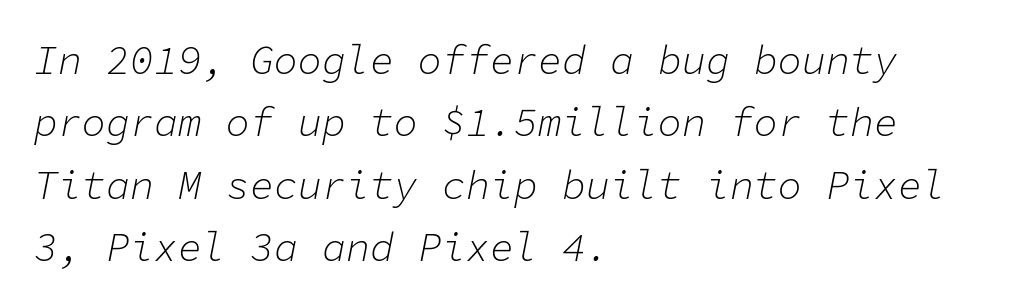
Normally led — the rows are evenly, conventionally spaced. The letterforms sit at book weight or below. Tracking value appears to be zero — textbook default spacing. The text block is weighted toward the left margin, trailing off unevenly rightward. Glance below the letters and you will spot only blank space.
